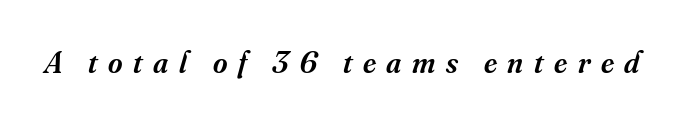
Q: Is the text bold? A: Semi-bold.
Q: Is the text italic (slanted)? A: Yes, it leans right by about 16 degrees.
Q: Is the typeface a serif or a sans-serif typeface? A: Serif.
Q: Is the text underlined? A: No.
Q: Is the spacing between letters normal or unusually wide? A: Unusually wide.
Q: Width (condensed, normal, or wide)? A: Normal.
Q: Stroke contrast? A: Medium.
Q: x-height? A: Small.
Q: Monospaced? A: No.
